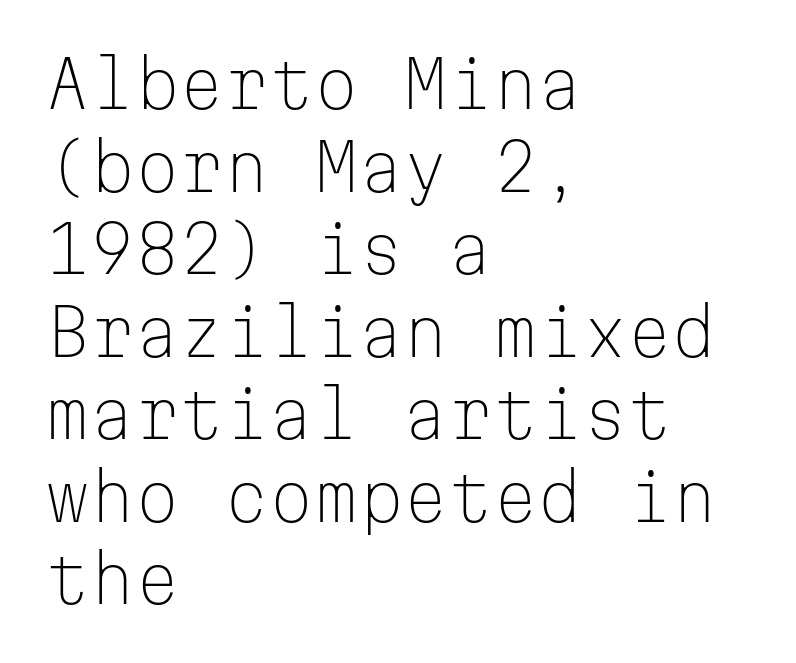
Q: Is the text bold? A: No.
Q: Is the text italic (slanted)? A: No, it is upright.
Q: Is the typeface a serif or a sans-serif typeface? A: Sans-serif.
Q: Is the text underlined? A: No.
Q: How is the paragraph aligned? A: Left-aligned.
Q: Is the spacing between letters normal or unusually wide? A: Normal.
Q: Is the spacing between lines tight, normal or loose? A: Normal.
Q: Width (condensed, normal, or wide)? A: Normal.
Q: Stroke contrast? A: Low.
Q: x-height? A: Medium.
Q: Monospaced? A: Yes.
